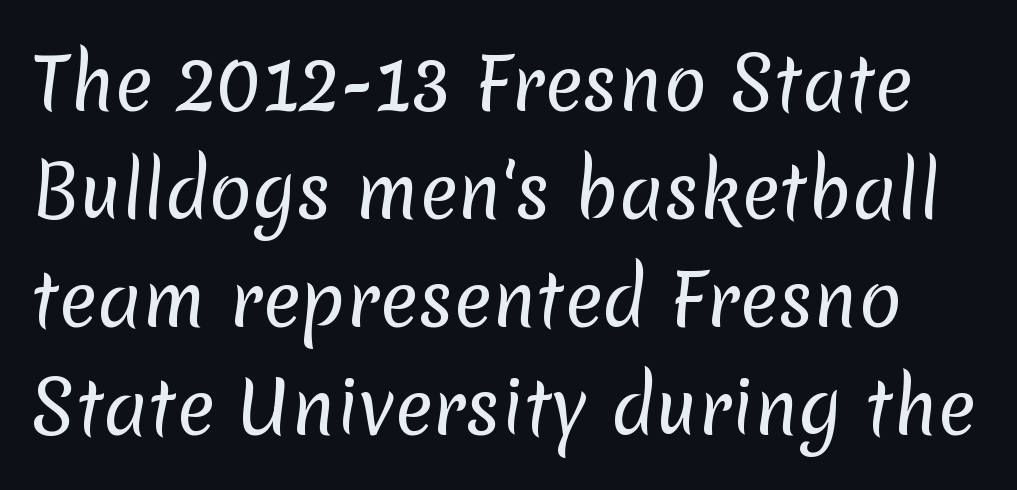
Q: Is the text bold? A: No.
Q: Is the typeface a serif or a sans-serif typeface? A: Sans-serif.
Q: Is the text underlined? A: No.
Q: Is the spacing between letters normal or unusually wide? A: Normal.
Q: Is the spacing between lines tight, normal or loose? A: Normal.
Q: Width (condensed, normal, or wide)? A: Normal.
Q: Stroke contrast? A: Low.
Q: x-height? A: Medium.
Q: Monospaced? A: No.
